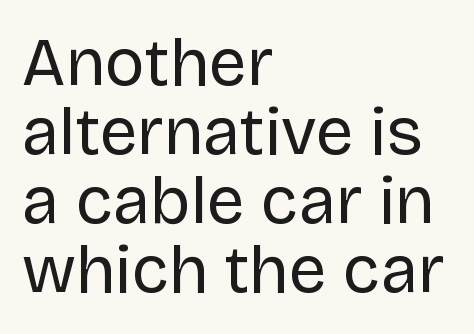
Q: Is the text bold? A: No.
Q: Is the text italic (slanted)? A: No, it is upright.
Q: Is the typeface a serif or a sans-serif typeface? A: Sans-serif.
Q: Is the text underlined? A: No.
Q: How is the paragraph aligned? A: Left-aligned.
Q: Is the spacing between letters normal or unusually wide? A: Normal.
Q: Is the spacing between lines tight, normal or loose? A: Tight.
Q: Width (condensed, normal, or wide)? A: Normal.
Q: Stroke contrast? A: Low.
Q: x-height? A: Large.
Q: Monospaced? A: No.
